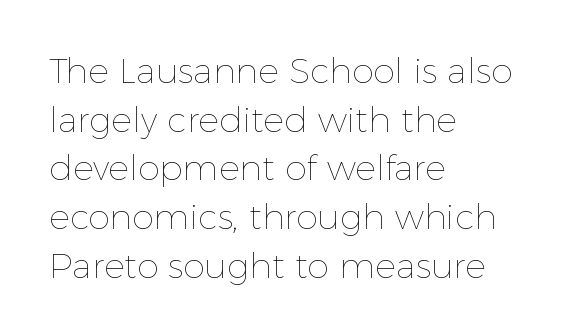
{"italic": "no", "bold": "no", "weight": "thin", "width": "normal", "x_height": "medium", "monospaced": "no", "underline": "no", "align": "left", "line_spacing": "normal", "line_spacing_ratio": 1.39, "letter_spacing": "normal", "letter_spacing_em": 0.0, "glyph_px": 35}
